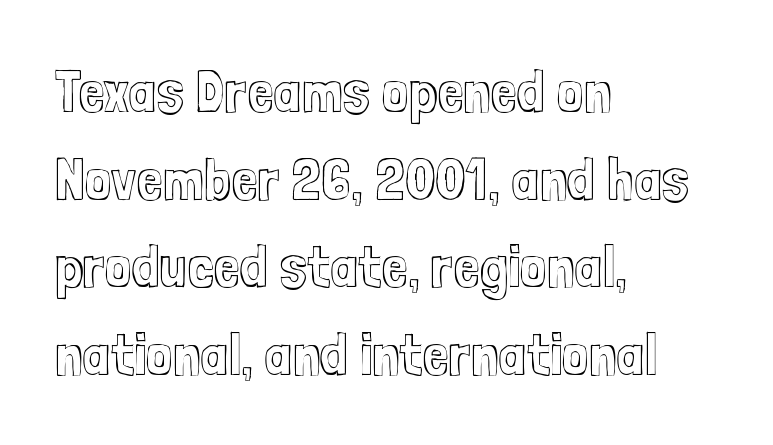
The image shows 60 px condensed type, upright; set left-aligned, normal line spacing (1.46x), normal letter spacing, not underlined; a medium x-height.
